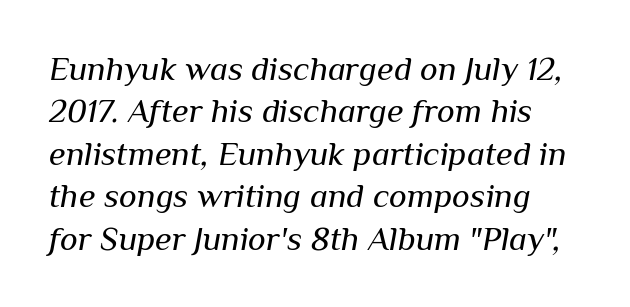
Q: Is the text bold? A: No.
Q: Is the text italic (slanted)? A: Yes, it leans right by about 10 degrees.
Q: Is the text underlined? A: No.
Q: Is the spacing between letters normal or unusually wide? A: Normal.
Q: Is the spacing between lines tight, normal or loose? A: Normal.
Q: Width (condensed, normal, or wide)? A: Normal.
Q: Stroke contrast? A: Medium.
Q: x-height? A: Medium.
Q: Monospaced? A: No.
